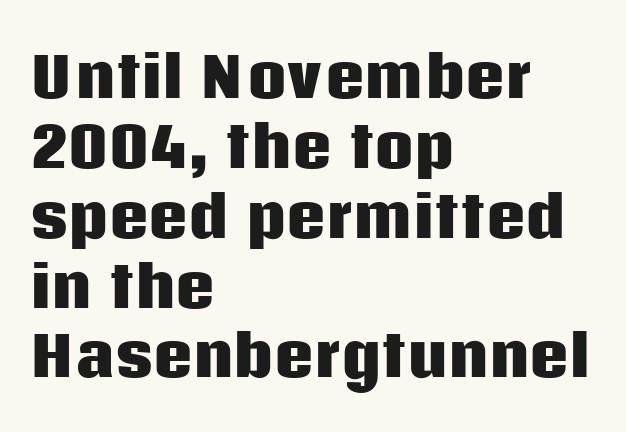
Q: Is the text bold? A: Yes.
Q: Is the text italic (slanted)? A: No, it is upright.
Q: Is the typeface a serif or a sans-serif typeface? A: Sans-serif.
Q: Is the text underlined? A: No.
Q: How is the paragraph aligned? A: Left-aligned.
Q: Is the spacing between letters normal or unusually wide? A: Normal.
Q: Is the spacing between lines tight, normal or loose? A: Normal.
Q: Width (condensed, normal, or wide)? A: Normal.
Q: Stroke contrast? A: Low.
Q: x-height? A: Large.
Q: Monospaced? A: No.
